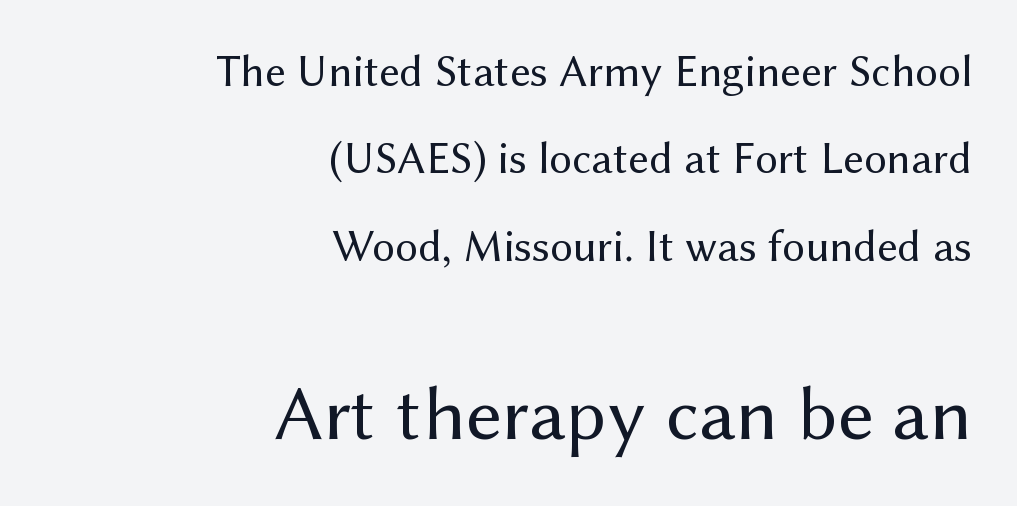
Whoever set this chose breathing room over compactness in the vertical rhythm. Which chunk is bigger? The second one — the bottom block dwarfs the top. If you drew a line through each stem, it would be perfectly vertical. The letters look calm and open, with moderate or lighter stems. Is this a fixed-width face? No — the glyphs have proportional, varying widths.
